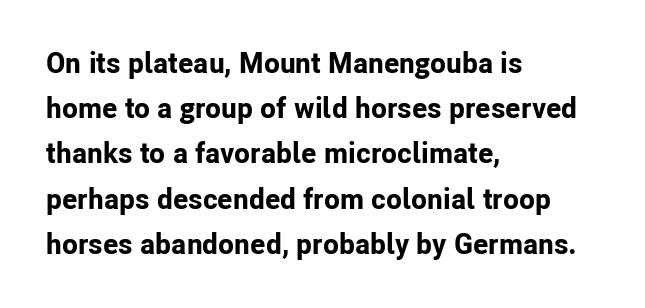
The image shows 29 px bold sans-serif type, upright; set left-aligned, normal line spacing (1.56x), normal letter spacing, not underlined; low stroke contrast and a medium x-height.
